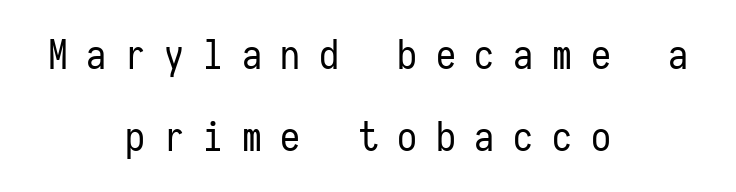
{"serif": "no", "italic": "no", "bold": "no", "weight": "regular", "width": "condensed", "stroke_contrast": "low", "x_height": "medium", "monospaced": "yes", "underline": "no", "align": "center", "line_spacing": "loose", "line_spacing_ratio": 2.06, "letter_spacing": "wide", "letter_spacing_em": 0.47, "glyph_px": 40}
